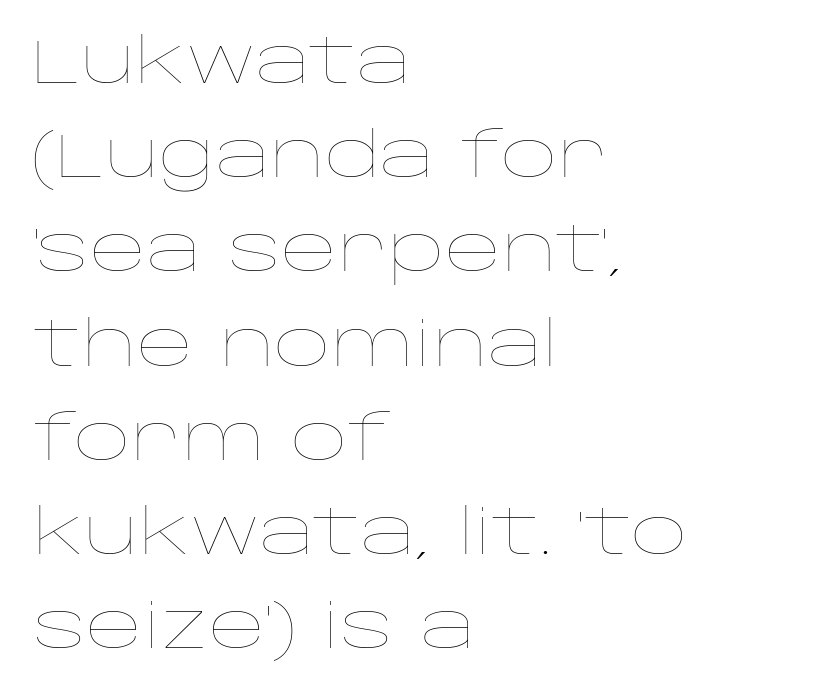
{"italic": "no", "bold": "no", "weight": "thin", "width": "wide", "stroke_contrast": "low", "x_height": "large", "monospaced": "no", "underline": "no", "align": "left", "line_spacing": "normal", "line_spacing_ratio": 1.52, "letter_spacing": "normal", "letter_spacing_em": 0.0, "glyph_px": 62}
